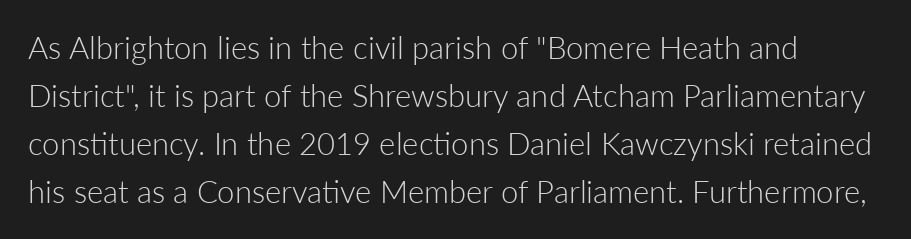
{"serif": "no", "italic": "no", "bold": "no", "weight": "light", "width": "normal", "stroke_contrast": "low", "x_height": "medium", "monospaced": "no", "underline": "no", "line_spacing": "normal", "line_spacing_ratio": 1.55, "letter_spacing": "normal", "letter_spacing_em": 0.0, "glyph_px": 31}
